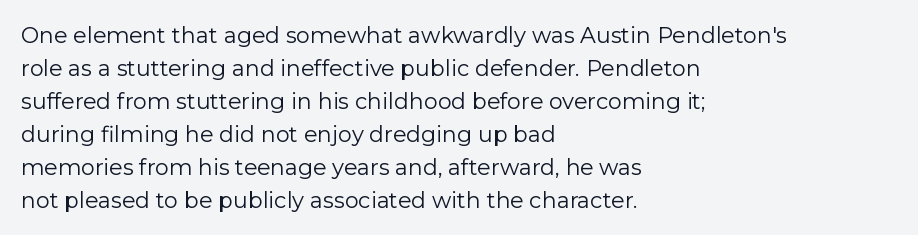
{"italic": "no", "bold": "no", "underline": "no", "align": "left", "line_spacing": "normal", "line_spacing_ratio": 1.5, "letter_spacing": "normal", "letter_spacing_em": 0.0, "glyph_px": 22}
